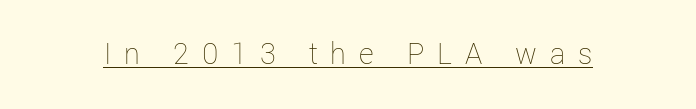
Q: Is the text bold? A: No.
Q: Is the text italic (slanted)? A: No, it is upright.
Q: Is the text underlined? A: Yes.
Q: Is the spacing between letters normal or unusually wide? A: Unusually wide.
Q: Width (condensed, normal, or wide)? A: Normal.
Q: Stroke contrast? A: Low.
Q: x-height? A: Medium.
Q: Monospaced? A: No.
